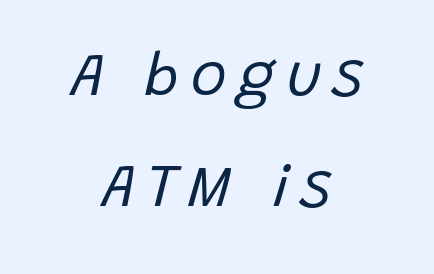
{"italic": "yes", "lean": "right", "slant_degrees": 15, "bold": "no", "weight": "regular", "width": "normal", "stroke_contrast": "low", "x_height": "large", "monospaced": "no", "underline": "no", "align": "center", "line_spacing_ratio": 1.82, "glyph_px": 61}
